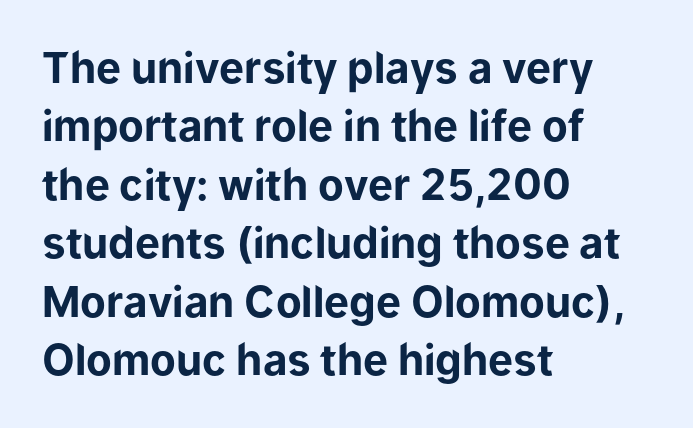
The image shows 42 px bold sans-serif type, upright; set left-aligned, normal line spacing (1.39x), normal letter spacing, not underlined; low stroke contrast and a medium x-height.
